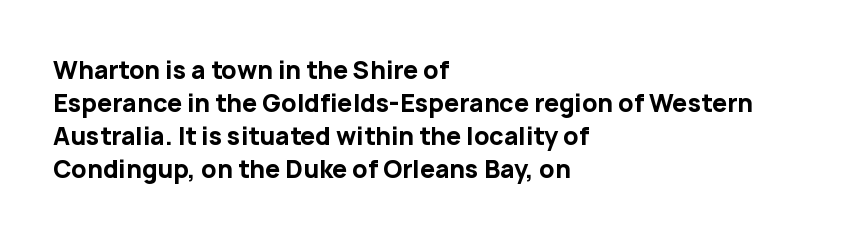
The image shows 24 px bold type, upright; set left-aligned, normal line spacing (1.37x), normal letter spacing, not underlined.
